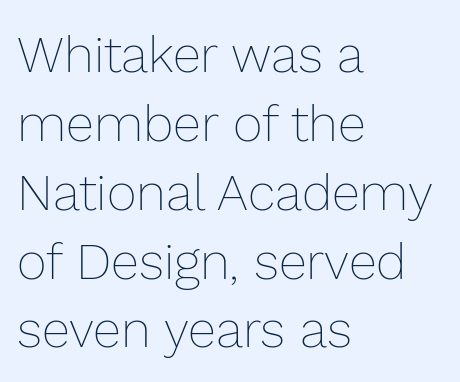
{"italic": "no", "bold": "no", "weight": "thin", "width": "normal", "stroke_contrast": "low", "x_height": "medium", "monospaced": "no", "underline": "no", "align": "left", "line_spacing": "normal", "line_spacing_ratio": 1.35, "letter_spacing": "normal", "letter_spacing_em": 0.0, "glyph_px": 51}
